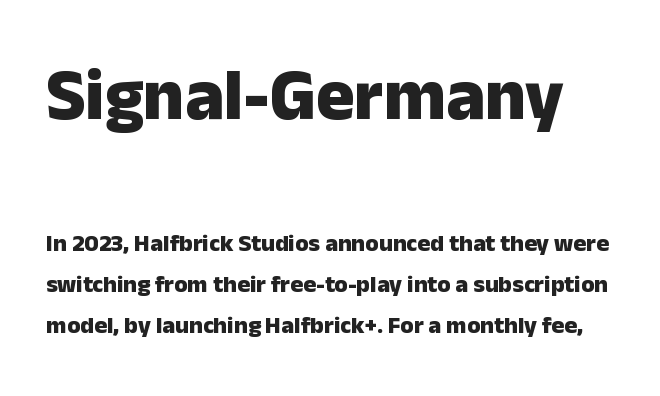
{"serif": "no", "italic": "no", "bold": "yes", "weight": "heavy", "width": "normal", "stroke_contrast": "low", "x_height": "medium", "monospaced": "no", "underline": "no", "line_spacing": "normal", "line_spacing_ratio": 1.7, "letter_spacing": "normal", "letter_spacing_em": 0.0, "larger_block": "first", "size_ratio": 3.0, "glyph_px": 72}
